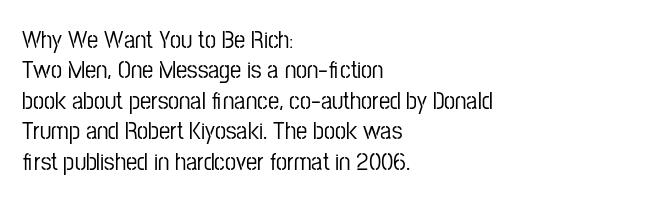
The typography opts for an upright posture over an oblique one. The letterforms sit shoulder to shoulder at normal distance. Compared with a centered layout, this one pins lines to the left instead. Descenders are the only things crossing below the line.
